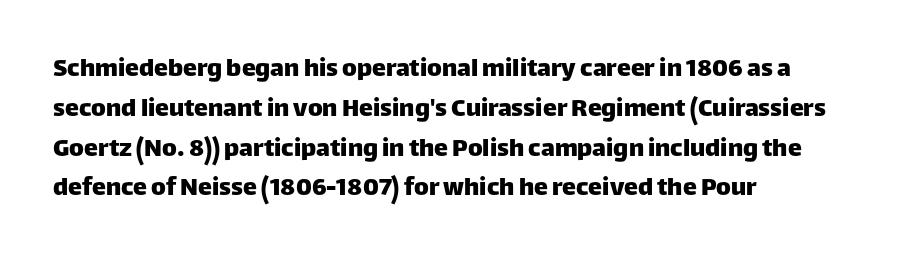
Q: Is the text italic (slanted)? A: No, it is upright.
Q: Is the typeface a serif or a sans-serif typeface? A: Sans-serif.
Q: Is the text underlined? A: No.
Q: How is the paragraph aligned? A: Left-aligned.
Q: Is the spacing between letters normal or unusually wide? A: Normal.
Q: Is the spacing between lines tight, normal or loose? A: Normal.
Q: Width (condensed, normal, or wide)? A: Normal.
Q: Stroke contrast? A: Low.
Q: x-height? A: Large.
Q: Monospaced? A: No.
